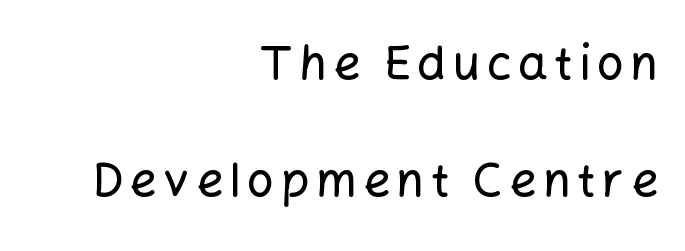
Q: Is the text italic (slanted)? A: No, it is upright.
Q: Is the typeface a serif or a sans-serif typeface? A: Sans-serif.
Q: Is the text underlined? A: No.
Q: How is the paragraph aligned? A: Right-aligned.
Q: Is the spacing between lines tight, normal or loose? A: Loose.
Q: Width (condensed, normal, or wide)? A: Normal.
Q: Stroke contrast? A: Low.
Q: x-height? A: Medium.
Q: Monospaced? A: No.
